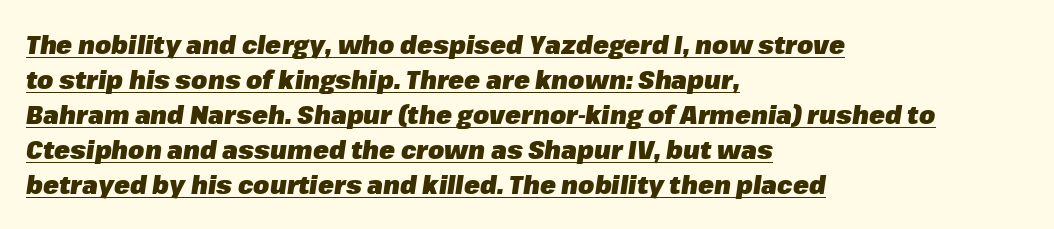
The image shows 26 px bold type, italic (leaning right); set left-aligned, normal line spacing (1.35x), normal letter spacing, underlined.
